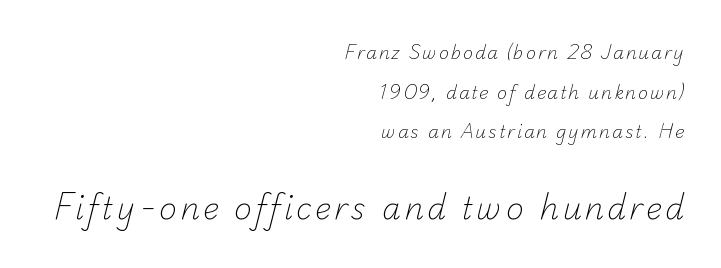
In CSS terms this would be text-align: right. Do the characters align in a grid? No, the font is proportional. The lines are spread far apart with generous leading. The block sitting lower on the canvas is the one with enlarged characters.
